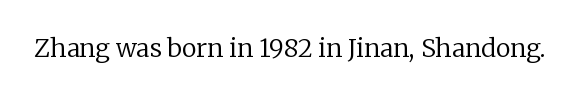
The image shows 25 px text type, upright; set normal letter spacing, not underlined.
